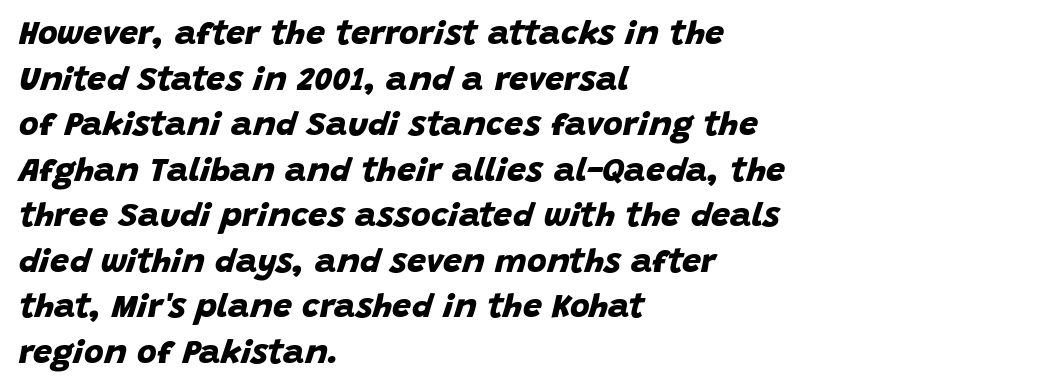
Q: Is the text bold? A: Yes.
Q: Is the typeface a serif or a sans-serif typeface? A: Sans-serif.
Q: Is the text underlined? A: No.
Q: How is the paragraph aligned? A: Left-aligned.
Q: Is the spacing between letters normal or unusually wide? A: Normal.
Q: Is the spacing between lines tight, normal or loose? A: Normal.
Q: Width (condensed, normal, or wide)? A: Normal.
Q: Stroke contrast? A: Low.
Q: x-height? A: Large.
Q: Monospaced? A: No.
